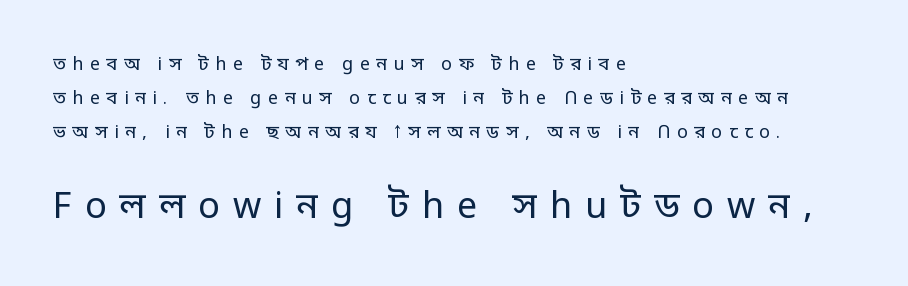
Q: Is the text bold? A: No.
Q: Is the text italic (slanted)? A: No, it is upright.
Q: Is the typeface a serif or a sans-serif typeface? A: Sans-serif.
Q: Is the text underlined? A: No.
Q: How is the paragraph aligned? A: Left-aligned.
Q: Is the spacing between letters normal or unusually wide? A: Unusually wide.
Q: Which block of text is set in a larger size, the first (top) or the second (bottom)? A: The second (bottom) one.
Q: Width (condensed, normal, or wide)? A: Normal.
Q: Stroke contrast? A: Low.
Q: x-height? A: Large.
Q: Monospaced? A: No.
